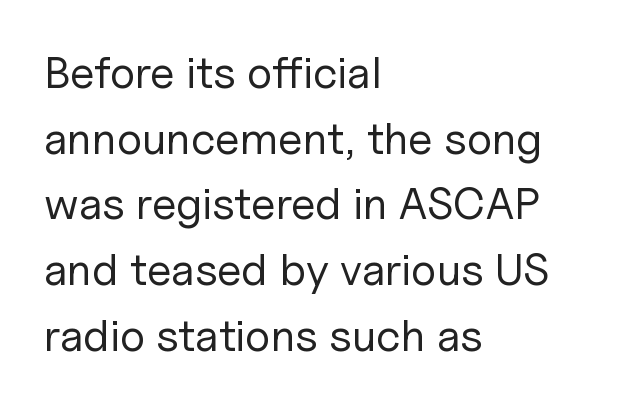
Q: Is the text bold? A: No.
Q: Is the text italic (slanted)? A: No, it is upright.
Q: Is the typeface a serif or a sans-serif typeface? A: Sans-serif.
Q: Is the text underlined? A: No.
Q: How is the paragraph aligned? A: Left-aligned.
Q: Is the spacing between letters normal or unusually wide? A: Normal.
Q: Is the spacing between lines tight, normal or loose? A: Normal.
Q: Width (condensed, normal, or wide)? A: Normal.
Q: Stroke contrast? A: Low.
Q: x-height? A: Medium.
Q: Monospaced? A: No.
